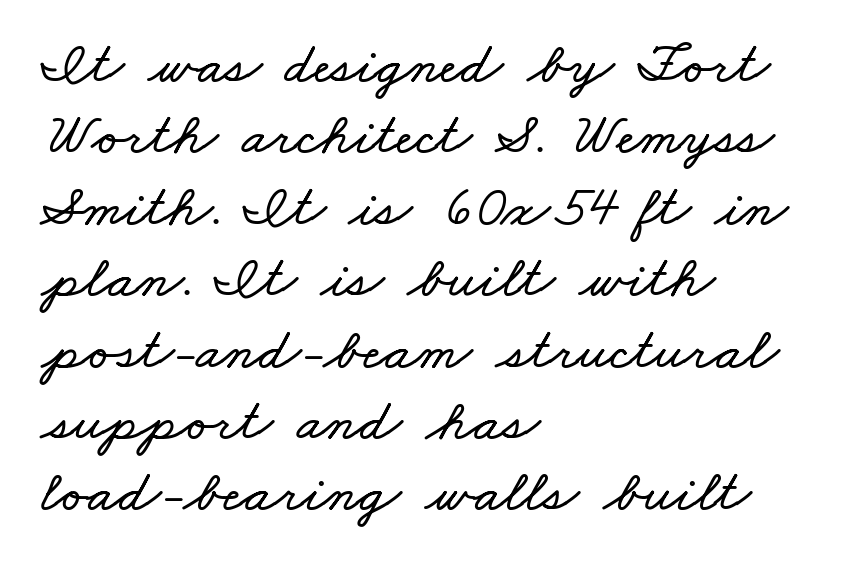
The image shows 59 px wide type; set left-aligned, line spacing 1.21x, normal letter spacing, not underlined; low stroke contrast and a small x-height.
